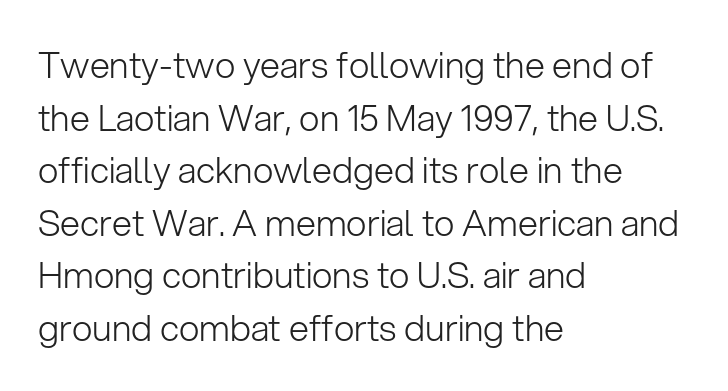
Q: Is the text bold? A: No.
Q: Is the text italic (slanted)? A: No, it is upright.
Q: Is the typeface a serif or a sans-serif typeface? A: Sans-serif.
Q: Is the text underlined? A: No.
Q: How is the paragraph aligned? A: Left-aligned.
Q: Is the spacing between letters normal or unusually wide? A: Normal.
Q: Is the spacing between lines tight, normal or loose? A: Normal.
Q: Width (condensed, normal, or wide)? A: Normal.
Q: Stroke contrast? A: Low.
Q: x-height? A: Medium.
Q: Monospaced? A: No.
